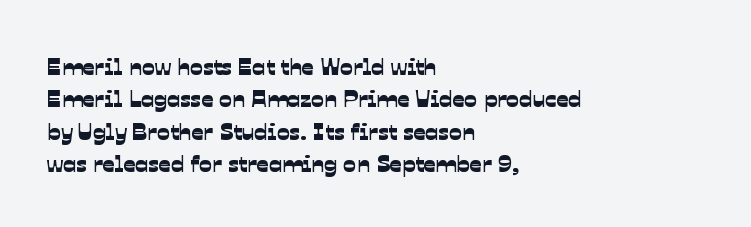
Notice how the passage keeps a crisp vertical edge on the left only. Descenders are the only things crossing below the line. Glyph-to-glyph distance matches everyday printed text. A normal amount of white space separates one row of letters from the next.
